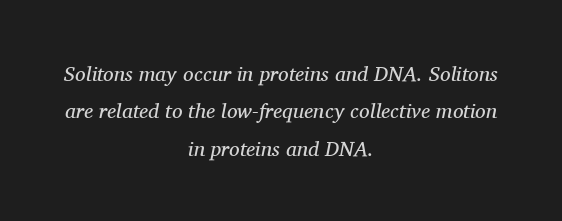
In terms of posture, this sample is oblique. The space beneath each line is pristine and unruled. This rendering uses center alignment, leaving both contours irregular but symmetric. Stems and bowls with no extra thickness — not bold. Inter-character spacing is left at the font's built-in metrics.
